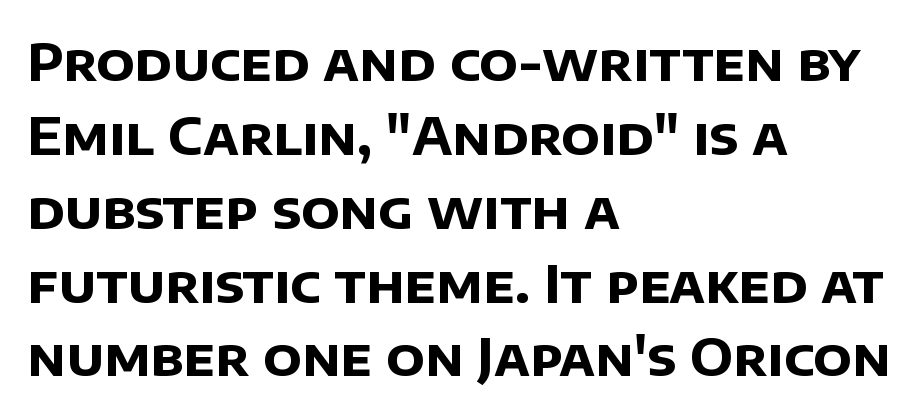
The image shows 52 px bold sans-serif type; set left-aligned, normal line spacing (1.42x), normal letter spacing, not underlined; low stroke contrast and a large x-height.
